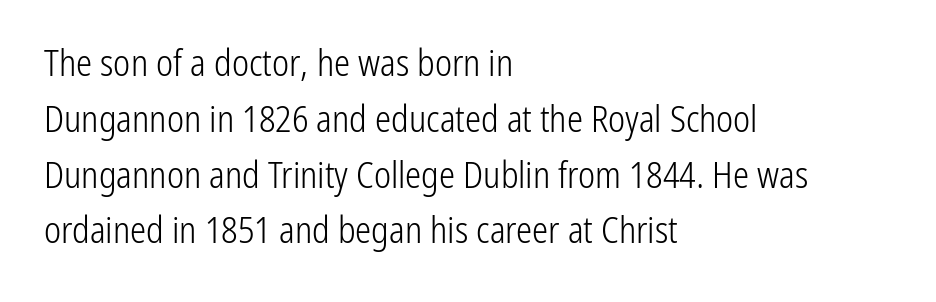
The image shows 36 px light, condensed sans-serif type, upright; set left-aligned, normal line spacing (1.55x), normal letter spacing, not underlined; low stroke contrast and a medium x-height.
